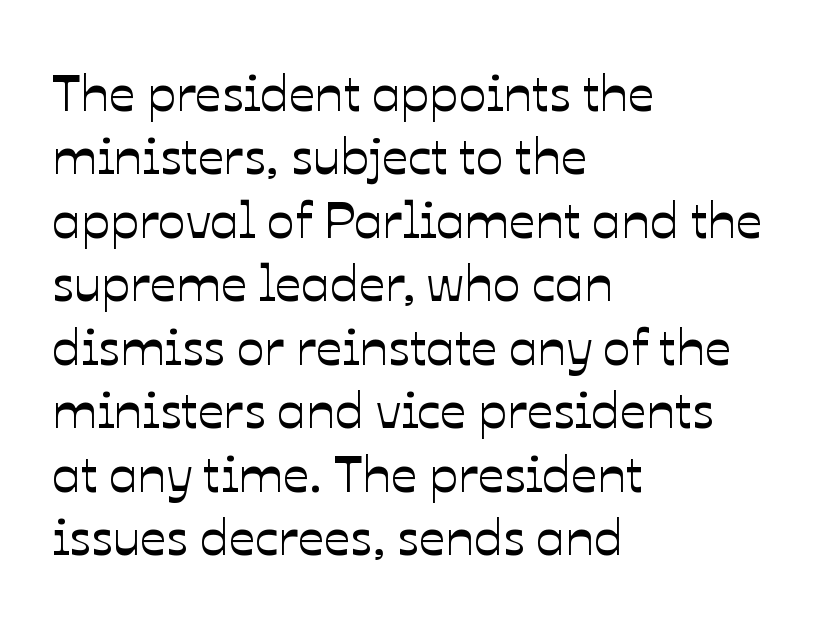
Q: Is the text italic (slanted)? A: No, it is upright.
Q: Is the text underlined? A: No.
Q: How is the paragraph aligned? A: Left-aligned.
Q: Is the spacing between letters normal or unusually wide? A: Normal.
Q: Width (condensed, normal, or wide)? A: Normal.
Q: Stroke contrast? A: Low.
Q: x-height? A: Medium.
Q: Monospaced? A: No.
